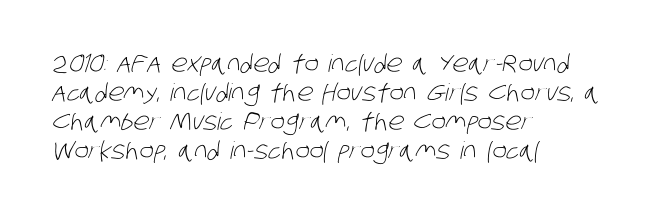
Q: Is the text bold? A: No.
Q: Is the text underlined? A: No.
Q: How is the paragraph aligned? A: Left-aligned.
Q: Is the spacing between letters normal or unusually wide? A: Normal.
